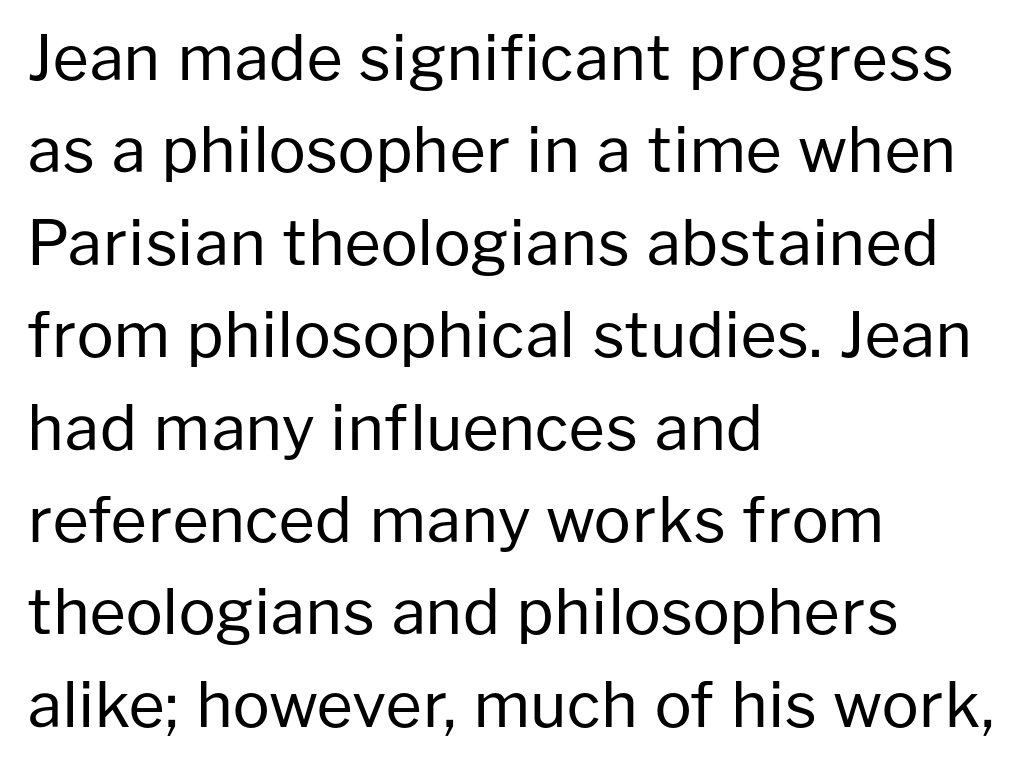
The image shows 62 px regular-weight sans-serif type, upright; set left-aligned, normal line spacing (1.49x), normal letter spacing, not underlined; low stroke contrast and a medium x-height.
